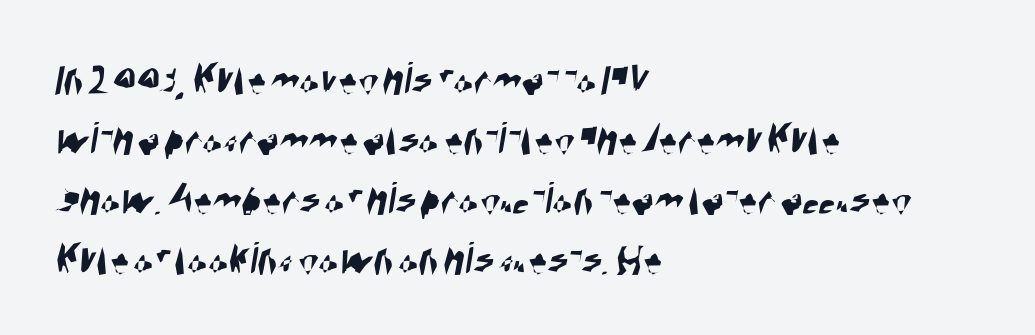
You could not count columns in this text — the font is proportionally spaced. The foot of each line stays bare and open. Characters follow at the spacing the type designer built in. Baseline-to-baseline distance is the conventional proportion of letter height.
